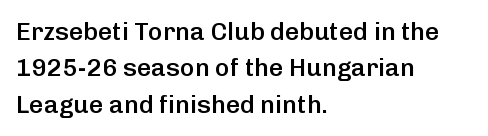
The image shows 25 px text type, upright; set left-aligned, normal line spacing (1.46x), normal letter spacing, not underlined.
